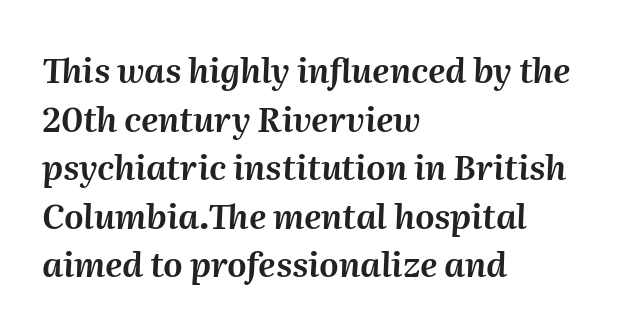
The image shows 34 px text type, italic (leaning right); set left-aligned, normal line spacing (1.43x), normal letter spacing, not underlined; medium stroke contrast and a medium x-height.
